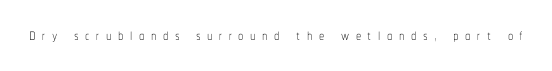
This is roman type, the default non-slanted kind. Between one letter and the next there's a generous, obvious gap. These glyphs show unthickened strokes, regular width or finer. The space beneath each line is pristine and unruled.
